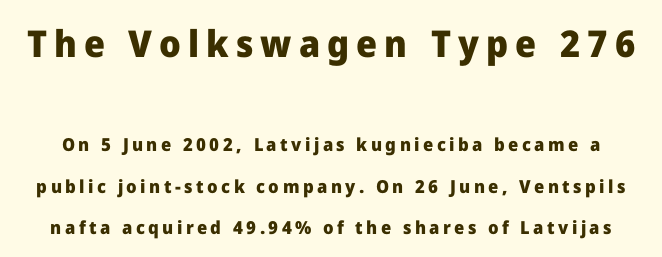
Top chunk: large. Bottom chunk: small. Are there feet on the stems? There aren't — it's a sans. The space directly below the letters is spotless. The passage shown is typed in a proportional face where columns would drift. Thick stems and heavy bowls — unmistakably bold. Posture: upright roman.
